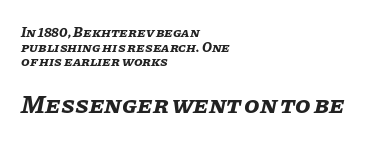
The image shows 25 px bold type, italic (leaning right); set left-aligned, tight line spacing (1.05x), normal letter spacing, not underlined; the second (bottom) block is 1.79x larger.
